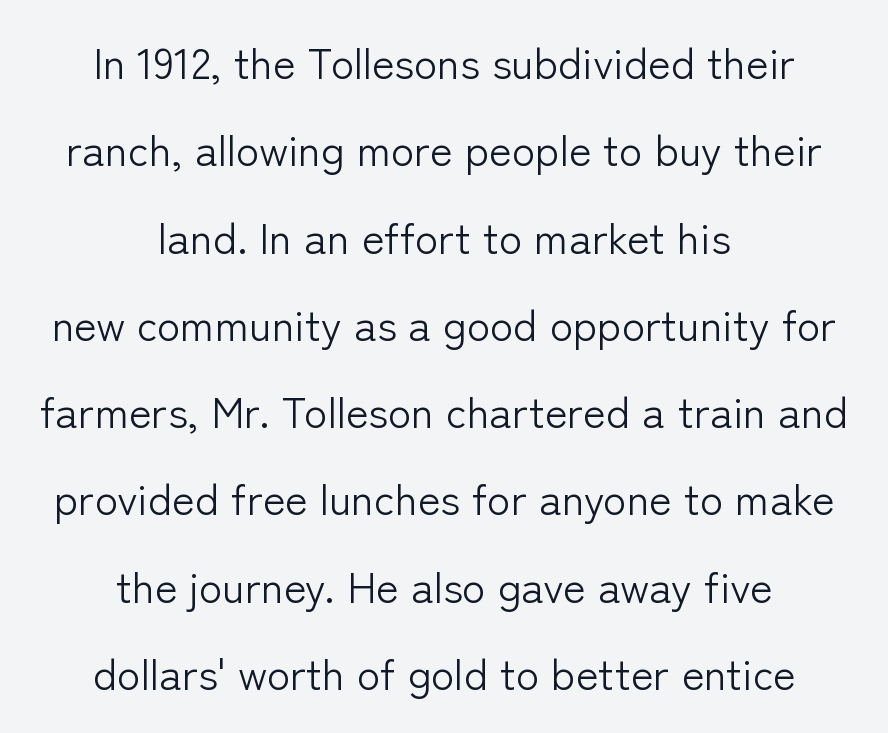
Q: Is the text bold? A: No.
Q: Is the text italic (slanted)? A: No, it is upright.
Q: Is the typeface a serif or a sans-serif typeface? A: Sans-serif.
Q: Is the text underlined? A: No.
Q: How is the paragraph aligned? A: Centered.
Q: Is the spacing between letters normal or unusually wide? A: Normal.
Q: Is the spacing between lines tight, normal or loose? A: Loose.
Q: Width (condensed, normal, or wide)? A: Normal.
Q: Stroke contrast? A: Low.
Q: x-height? A: Medium.
Q: Monospaced? A: No.
